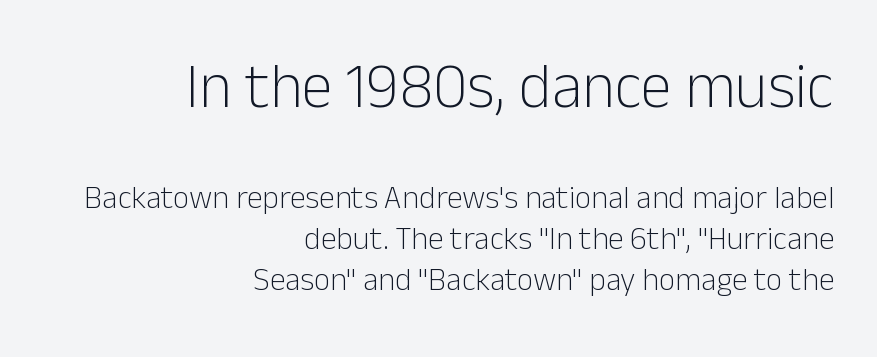
The image shows 63 px light sans-serif type, upright; set right-aligned, normal line spacing (1.29x), normal letter spacing, not underlined; the first (top) block is 1.97x larger; low stroke contrast and a medium x-height.
